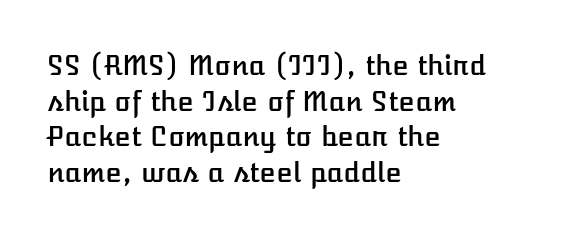
Q: Is the text italic (slanted)? A: No, it is upright.
Q: Is the text underlined? A: No.
Q: How is the paragraph aligned? A: Left-aligned.
Q: Is the spacing between letters normal or unusually wide? A: Normal.
Q: Is the spacing between lines tight, normal or loose? A: Normal.
